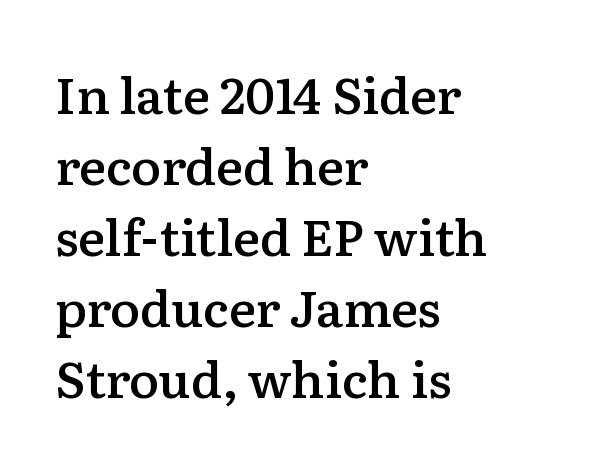
The image shows 50 px semibold serif type, upright; set left-aligned, normal line spacing (1.42x), normal letter spacing, not underlined; low stroke contrast and a medium x-height.
